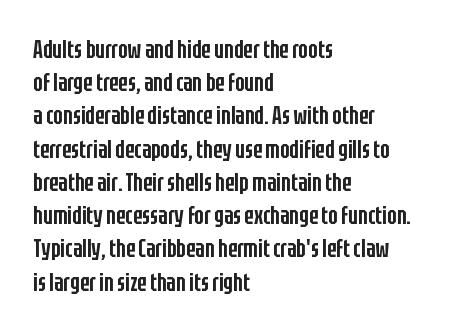
Which margin do the lines hug? The left one — the right edge is uneven. The space beneath each line is pristine and unruled. The line texture is even and compact thanks to regular tracking. Line spacing here is normal. The face used here is a semibold: visibly heavier than regular, lighter than bold.
